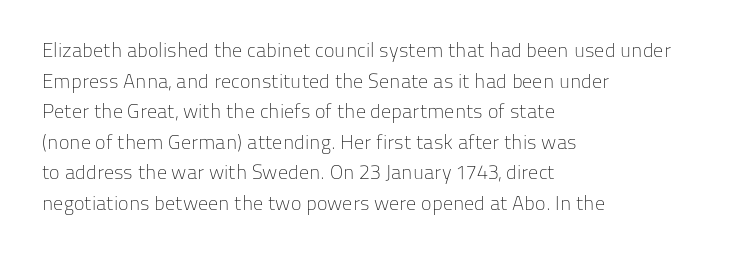
{"italic": "no", "bold": "no", "underline": "no", "align": "left", "line_spacing": "normal", "line_spacing_ratio": 1.53, "letter_spacing": "normal", "letter_spacing_em": 0.0, "glyph_px": 20}
